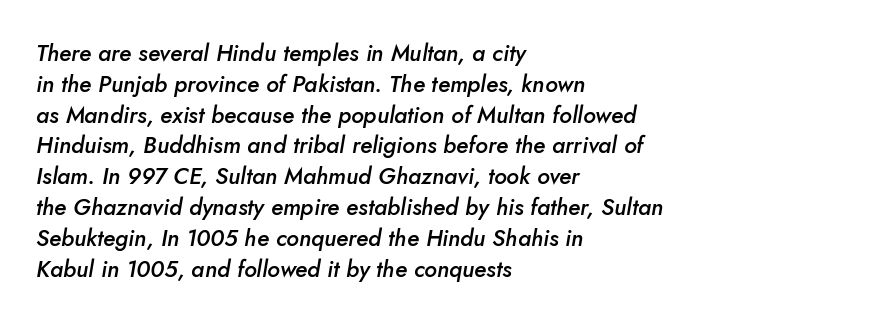
Q: Is the text bold? A: Semi-bold.
Q: Is the text italic (slanted)? A: Yes, it leans right by about 5 degrees.
Q: Is the text underlined? A: No.
Q: How is the paragraph aligned? A: Left-aligned.
Q: Is the spacing between letters normal or unusually wide? A: Normal.
Q: Is the spacing between lines tight, normal or loose? A: Normal.
